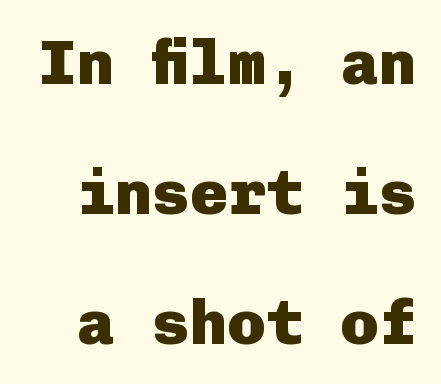
Letters rest on an invisible, unmarked baseline. Does the lettering tilt? It doesn't — this is upright. Students, observe: this is what heavily led, spacious text looks like. Typesetter's note: full bold, strokes at maximum text heaviness. A typesetter would label this face a sans.
